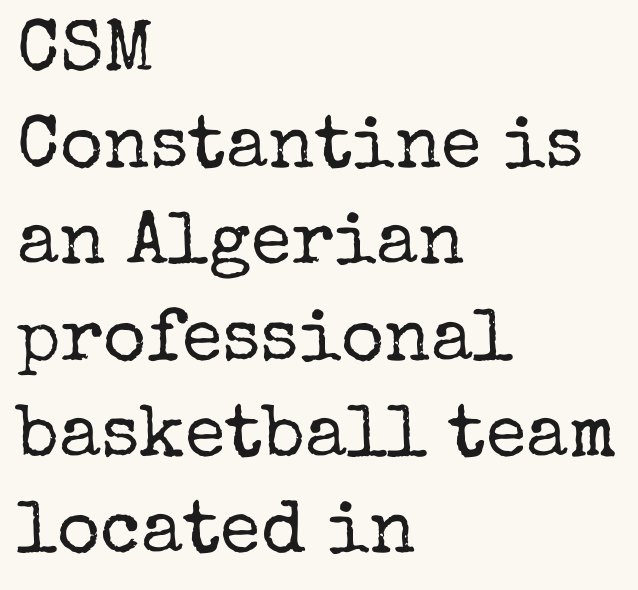
The image shows 74 px regular-weight serif type, upright; set left-aligned, normal line spacing (1.3x), normal letter spacing, not underlined; low stroke contrast and a medium x-height.
